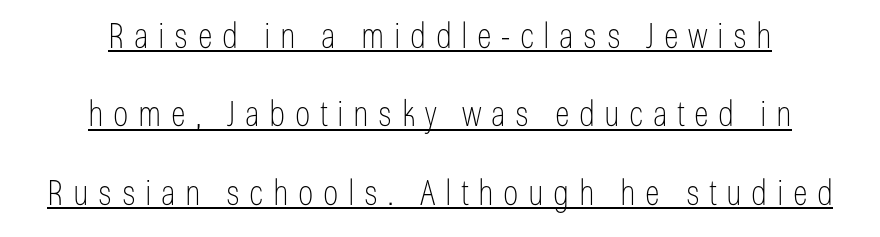
The image shows 35 px thin, condensed sans-serif type, upright; set centered, loose line spacing (2.24x), unusually wide letter spacing (+0.27 em), underlined; low stroke contrast and a medium x-height.
